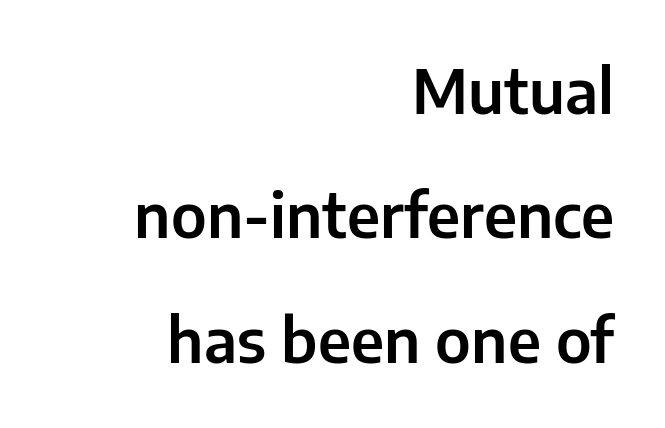
The image shows 61 px sans-serif type, upright; set right-aligned, loose line spacing (2.04x), normal letter spacing, not underlined; low stroke contrast and a medium x-height.
